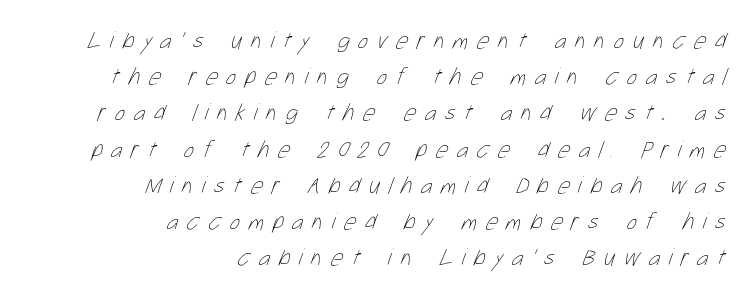
Q: Is the text bold? A: No.
Q: Is the text underlined? A: No.
Q: How is the paragraph aligned? A: Right-aligned.
Q: Is the spacing between letters normal or unusually wide? A: Unusually wide.
Q: Is the spacing between lines tight, normal or loose? A: Normal.
